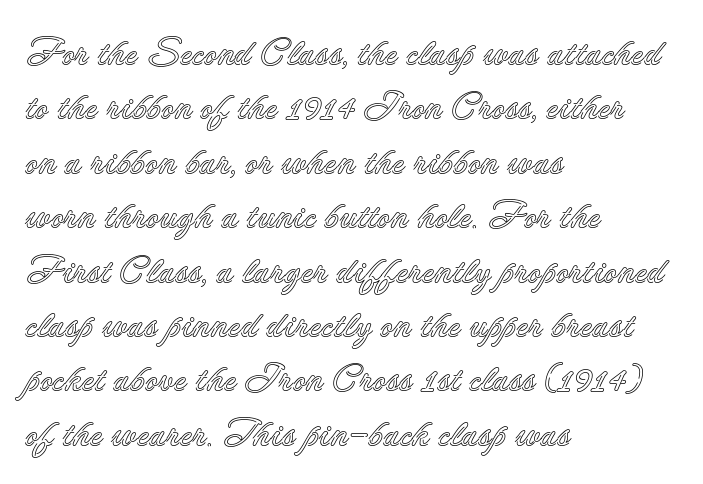
The image shows 37 px text type; set left-aligned, normal line spacing (1.47x), normal letter spacing, not underlined; a small x-height.
